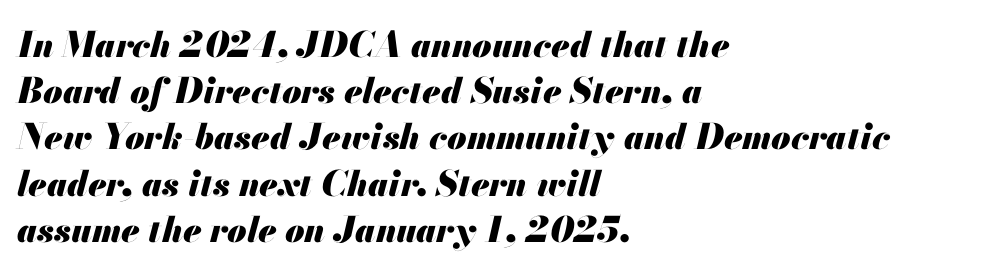
The image shows 35 px heavy type, italic (leaning right); set left-aligned, normal line spacing (1.32x), normal letter spacing, not underlined; medium stroke contrast and a small x-height.
